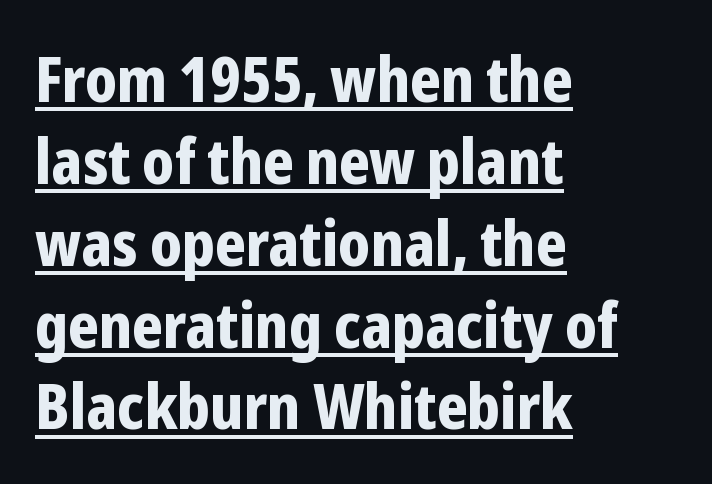
{"serif": "no", "italic": "no", "bold": "yes", "weight": "bold", "width": "condensed", "stroke_contrast": "low", "x_height": "medium", "monospaced": "no", "underline": "yes", "align": "left", "line_spacing": "normal", "line_spacing_ratio": 1.32, "letter_spacing": "normal", "letter_spacing_em": 0.0, "glyph_px": 62}
